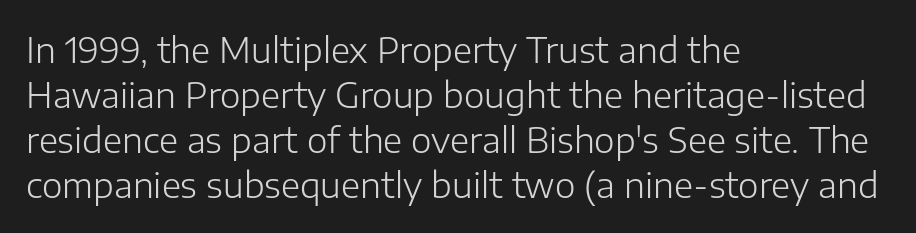
The passage shown is not underscored anywhere. Students, observe: this is what conventionally led text looks like. Each letter keeps its own natural width here, so spacing adapts to shape. Are there feet on the stems? There aren't — it's a sans. These glyphs show unthickened strokes, regular width or finer. How are the letters spaced? Ordinarily, with no added tracking.
